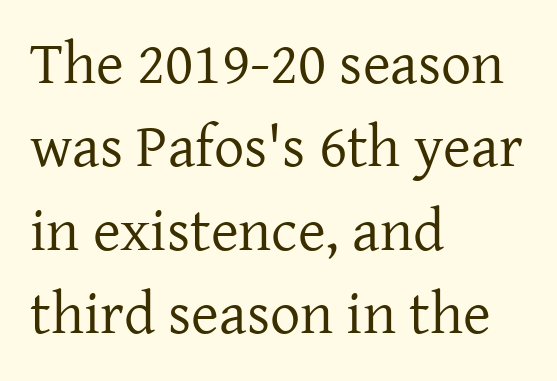
Q: Is the text bold? A: No.
Q: Is the text italic (slanted)? A: No, it is upright.
Q: Is the typeface a serif or a sans-serif typeface? A: Serif.
Q: Is the text underlined? A: No.
Q: How is the paragraph aligned? A: Left-aligned.
Q: Is the spacing between letters normal or unusually wide? A: Normal.
Q: Is the spacing between lines tight, normal or loose? A: Normal.
Q: Width (condensed, normal, or wide)? A: Normal.
Q: Stroke contrast? A: Low.
Q: x-height? A: Medium.
Q: Monospaced? A: No.
